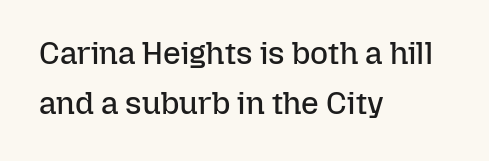
Q: Is the text bold? A: No.
Q: Is the text italic (slanted)? A: No, it is upright.
Q: Is the text underlined? A: No.
Q: How is the paragraph aligned? A: Left-aligned.
Q: Is the spacing between letters normal or unusually wide? A: Normal.
Q: Is the spacing between lines tight, normal or loose? A: Normal.
Q: Width (condensed, normal, or wide)? A: Normal.
Q: Stroke contrast? A: Low.
Q: x-height? A: Medium.
Q: Monospaced? A: No.
